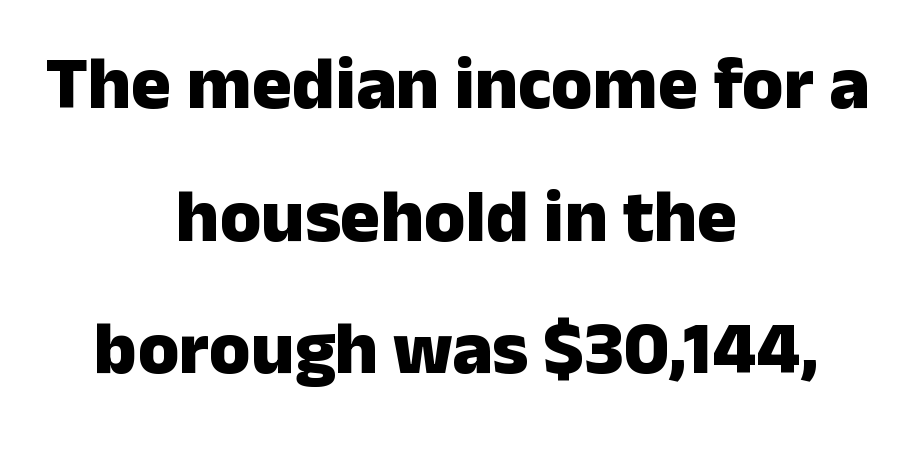
{"serif": "no", "italic": "no", "bold": "yes", "weight": "heavy", "width": "normal", "stroke_contrast": "low", "x_height": "medium", "monospaced": "no", "underline": "no", "align": "center", "line_spacing_ratio": 1.77, "letter_spacing": "normal", "letter_spacing_em": 0.0, "glyph_px": 75}
